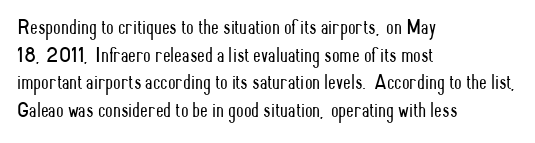
The image shows 22 px text type, upright; set left-aligned, normal line spacing (1.26x), normal letter spacing, not underlined.
